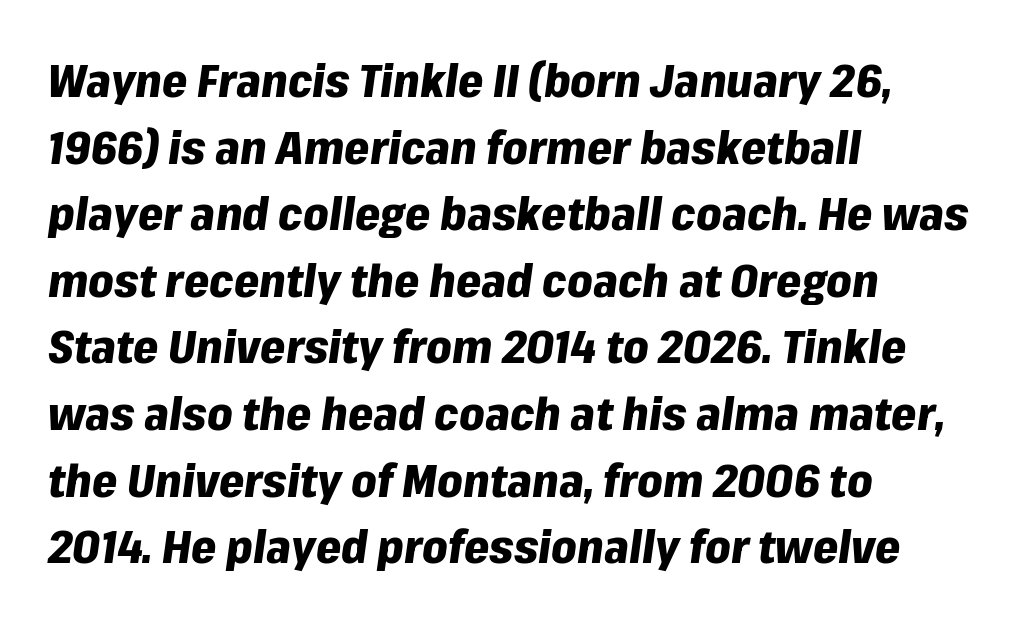
Q: Is the text bold? A: Yes.
Q: Is the text italic (slanted)? A: Yes, it leans right by about 8 degrees.
Q: Is the text underlined? A: No.
Q: How is the paragraph aligned? A: Left-aligned.
Q: Is the spacing between letters normal or unusually wide? A: Normal.
Q: Is the spacing between lines tight, normal or loose? A: Normal.
Q: Width (condensed, normal, or wide)? A: Normal.
Q: Stroke contrast? A: Low.
Q: x-height? A: Medium.
Q: Monospaced? A: No.
